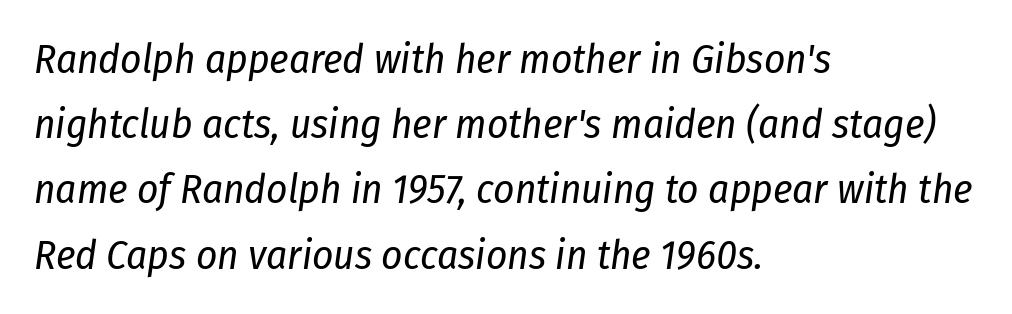
{"italic": "yes", "lean": "right", "slant_degrees": 8, "bold": "no", "weight": "regular", "width": "condensed", "stroke_contrast": "low", "x_height": "medium", "monospaced": "no", "underline": "no", "align": "left", "line_spacing": "normal", "line_spacing_ratio": 1.59, "letter_spacing": "normal", "letter_spacing_em": 0.0, "glyph_px": 41}
